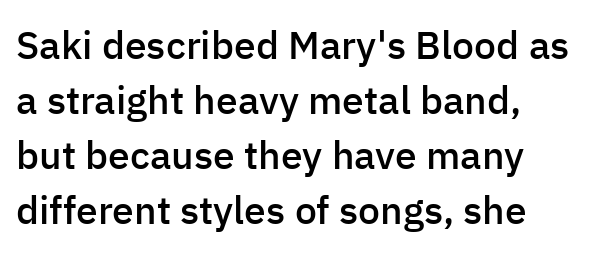
Type style note: lacks serifs. Tracking value appears to be zero — textbook default spacing. This is the regular roman posture of the typeface. Here the designer chose a conventional face with non-uniform glyph widths. Is there much room between lines? A standard amount, neither cramped nor airy. Every letter is mildly thick-stroked: semibold rather than bold.
